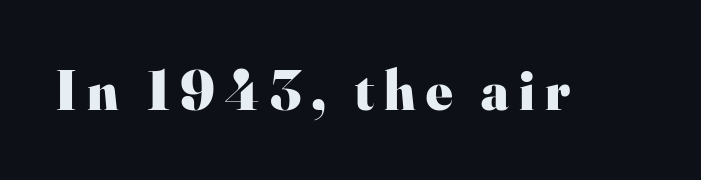
Q: Is the text bold? A: Yes.
Q: Is the text italic (slanted)? A: No, it is upright.
Q: Is the typeface a serif or a sans-serif typeface? A: Serif.
Q: Is the text underlined? A: No.
Q: Width (condensed, normal, or wide)? A: Normal.
Q: Stroke contrast? A: High.
Q: x-height? A: Small.
Q: Monospaced? A: No.
